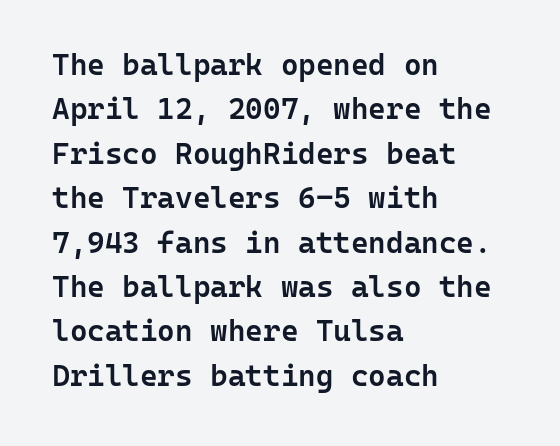
The image shows 30 px semibold sans-serif type, upright, monospaced; set left-aligned, normal line spacing (1.48x), normal letter spacing, not underlined; low stroke contrast and a medium x-height.
